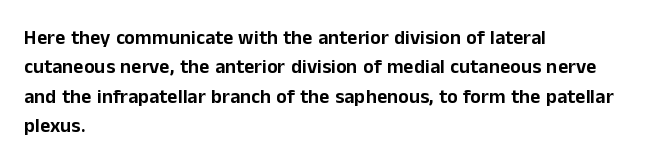
Q: Is the text italic (slanted)? A: No, it is upright.
Q: Is the text underlined? A: No.
Q: How is the paragraph aligned? A: Left-aligned.
Q: Is the spacing between letters normal or unusually wide? A: Normal.
Q: Is the spacing between lines tight, normal or loose? A: Normal.
